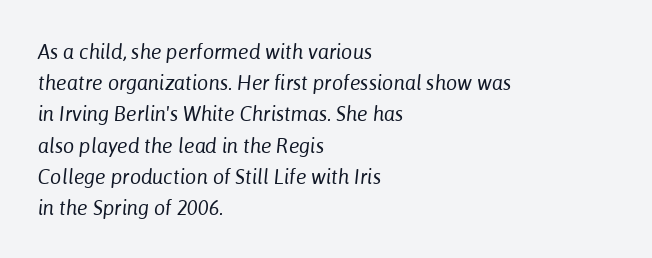
{"italic": "yes", "lean": "right", "slant_degrees": 6, "bold": "no", "underline": "no", "align": "left", "line_spacing": "normal", "line_spacing_ratio": 1.56, "letter_spacing": "normal", "letter_spacing_em": 0.0, "glyph_px": 20}
